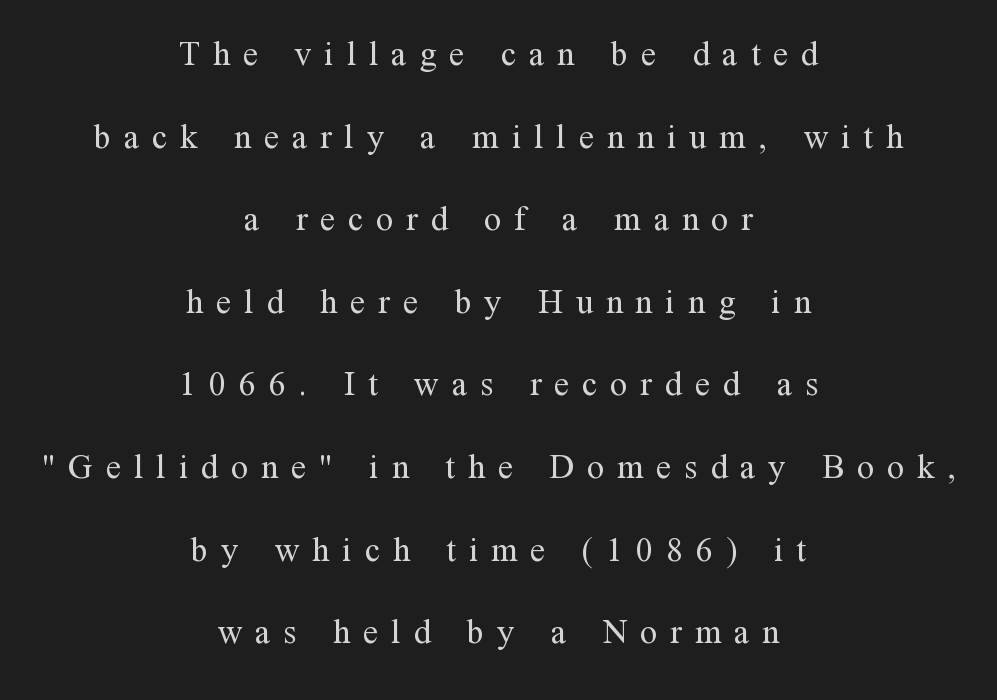
Q: Is the text bold? A: No.
Q: Is the text italic (slanted)? A: No, it is upright.
Q: Is the typeface a serif or a sans-serif typeface? A: Serif.
Q: Is the text underlined? A: No.
Q: How is the paragraph aligned? A: Centered.
Q: Is the spacing between letters normal or unusually wide? A: Unusually wide.
Q: Is the spacing between lines tight, normal or loose? A: Loose.
Q: Width (condensed, normal, or wide)? A: Normal.
Q: Stroke contrast? A: Medium.
Q: x-height? A: Medium.
Q: Monospaced? A: No.
